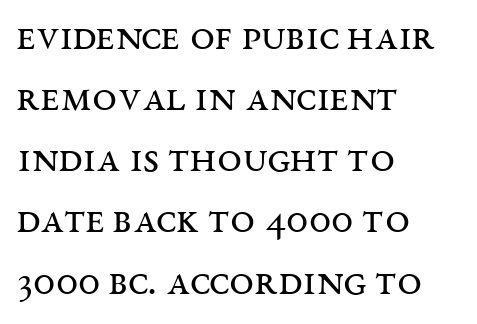
{"serif": "yes", "italic": "no", "bold": "no", "weight": "regular", "width": "wide", "stroke_contrast": "medium", "x_height": "large", "monospaced": "no", "underline": "no", "align": "left", "line_spacing": "normal", "line_spacing_ratio": 1.39, "letter_spacing": "normal", "letter_spacing_em": 0.0, "glyph_px": 44}
